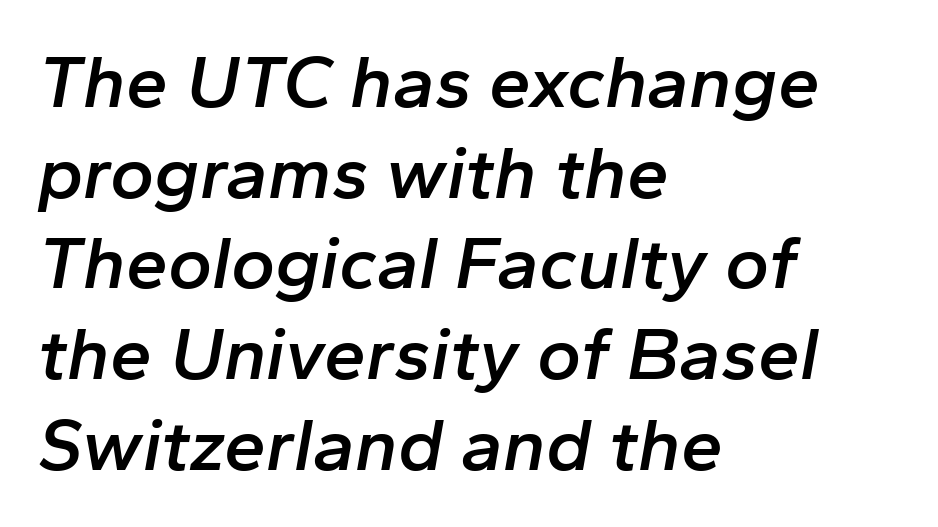
{"italic": "yes", "lean": "right", "slant_degrees": 10, "bold": "semi", "weight": "semibold", "width": "normal", "stroke_contrast": "low", "x_height": "medium", "monospaced": "no", "underline": "no", "align": "left", "line_spacing_ratio": 1.21, "letter_spacing": "normal", "letter_spacing_em": 0.0, "glyph_px": 75}
